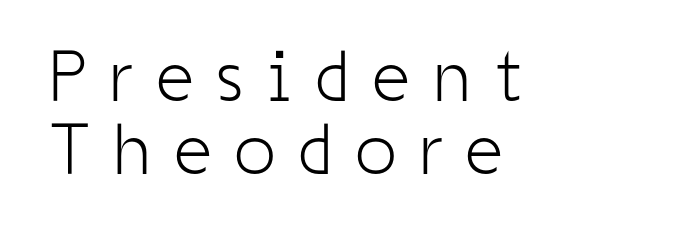
Are there feet on the stems? There aren't — it's a sans. Cramped leading. The gaps between neighbouring characters are conspicuously large. The strokes carry an ordinary text weight at most. Honestly, there is no underline to notice here at all. Short and long lines alike share a common starting point at left.
